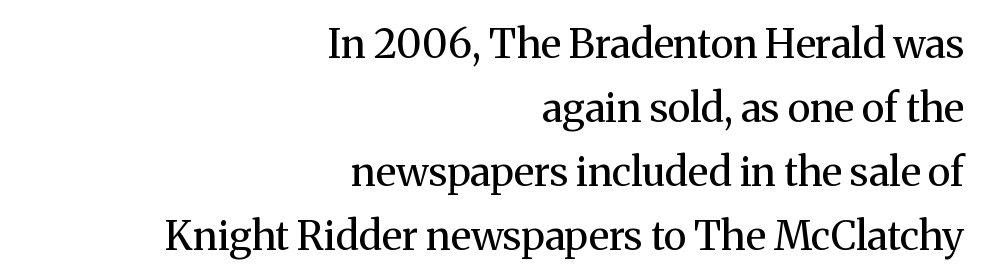
Is there any slant? The stems are plumb. Each line ends at the same right margin while the left side varies. These glyphs show unthickened strokes, regular width or finer. Descender tails drop into unmarked territory. The letters advance in unequal steps, a hallmark of proportional type. The letters sit at their default tracking, neither squeezed nor spread.
